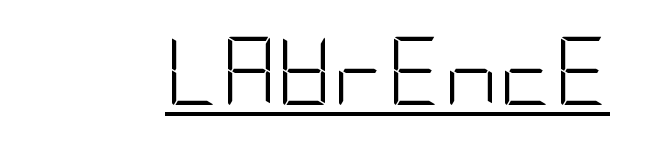
The image shows 68 px light, condensed sans-serif type, upright; set normal letter spacing, underlined; low stroke contrast and a large x-height.
